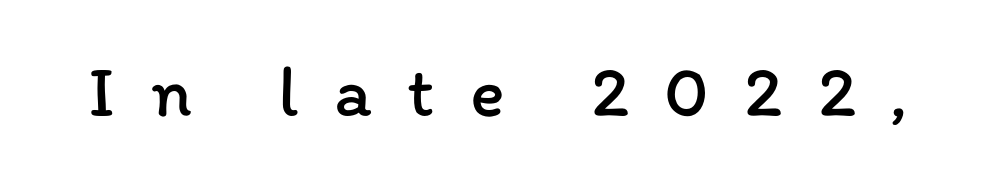
Q: Is the text bold? A: No.
Q: Is the text italic (slanted)? A: No, it is upright.
Q: Is the text underlined? A: No.
Q: Is the spacing between letters normal or unusually wide? A: Unusually wide.
Q: Width (condensed, normal, or wide)? A: Normal.
Q: Stroke contrast? A: Low.
Q: x-height? A: Medium.
Q: Monospaced? A: No.
